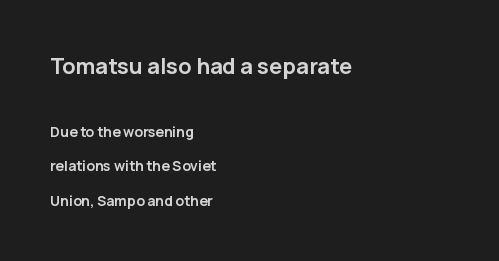
Whoever set this made the first block the dominant, larger element. The typesetter chose a ragged-right arrangement here. The line texture is even and compact thanks to regular tracking. You could fit nearly another row in the gap between these rows. Every stem runs plumb, perpendicular to the baseline. Descenders hang freely into open space.
